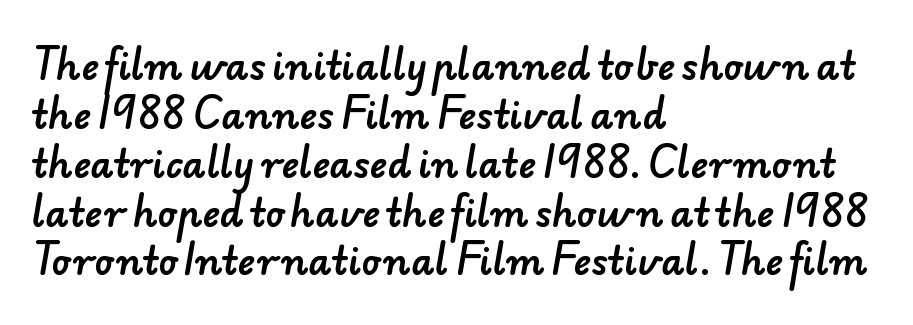
{"serif": "no", "width": "normal", "stroke_contrast": "low", "x_height": "small", "monospaced": "no", "underline": "no", "align": "left", "line_spacing": "normal", "line_spacing_ratio": 1.32, "letter_spacing": "normal", "letter_spacing_em": 0.0, "glyph_px": 37}
